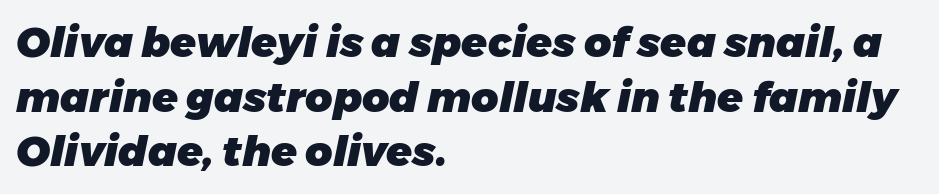
The image shows 42 px heavy type, italic (leaning right); set left-aligned, normal line spacing (1.3x), normal letter spacing, not underlined; low stroke contrast and a medium x-height.
